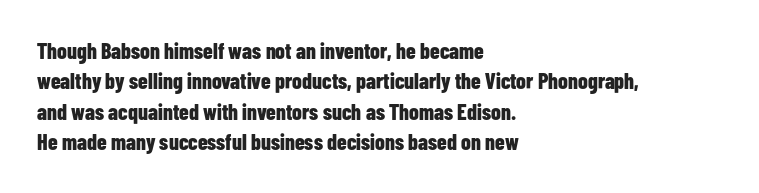
Q: Is the text bold? A: Yes.
Q: Is the text italic (slanted)? A: No, it is upright.
Q: Is the text underlined? A: No.
Q: How is the paragraph aligned? A: Left-aligned.
Q: Is the spacing between letters normal or unusually wide? A: Normal.
Q: Is the spacing between lines tight, normal or loose? A: Normal.
